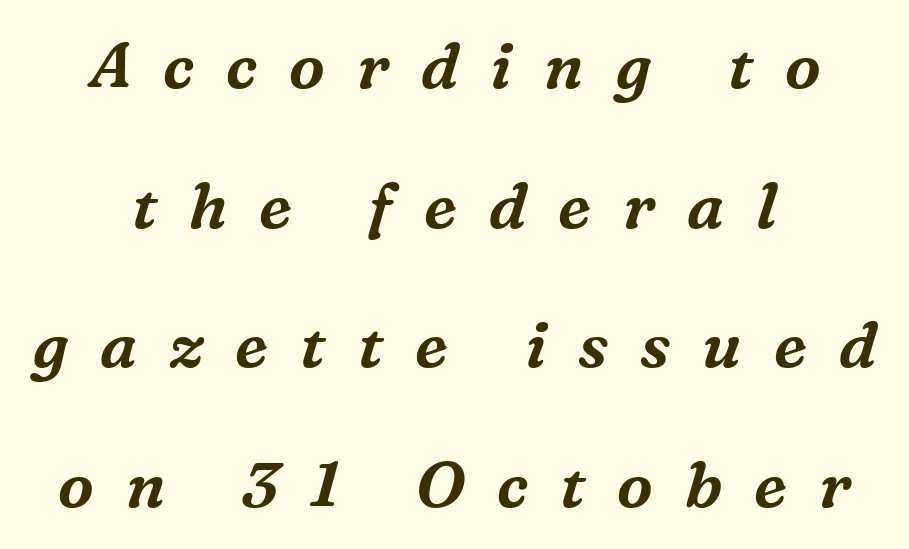
Q: Is the text italic (slanted)? A: Yes, it leans right by about 16 degrees.
Q: Is the typeface a serif or a sans-serif typeface? A: Serif.
Q: Is the text underlined? A: No.
Q: How is the paragraph aligned? A: Centered.
Q: Is the spacing between letters normal or unusually wide? A: Unusually wide.
Q: Is the spacing between lines tight, normal or loose? A: Loose.
Q: Width (condensed, normal, or wide)? A: Normal.
Q: Stroke contrast? A: Medium.
Q: x-height? A: Medium.
Q: Monospaced? A: No.
